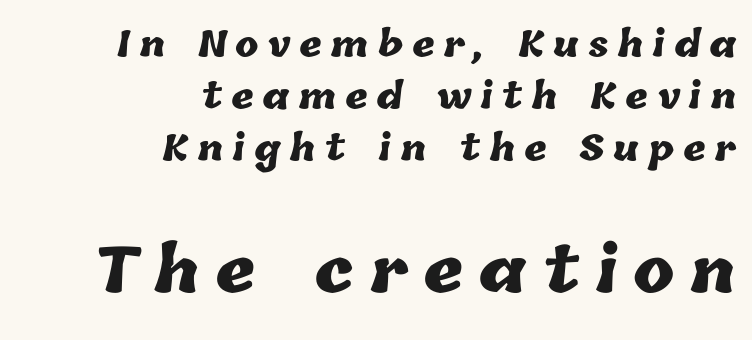
{"bold": "yes", "weight": "heavy", "width": "normal", "stroke_contrast": "low", "x_height": "medium", "monospaced": "no", "underline": "no", "align": "right", "line_spacing": "normal", "line_spacing_ratio": 1.48, "letter_spacing": "wide", "letter_spacing_em": 0.25, "larger_block": "second", "size_ratio": 1.77, "glyph_px": 62}
